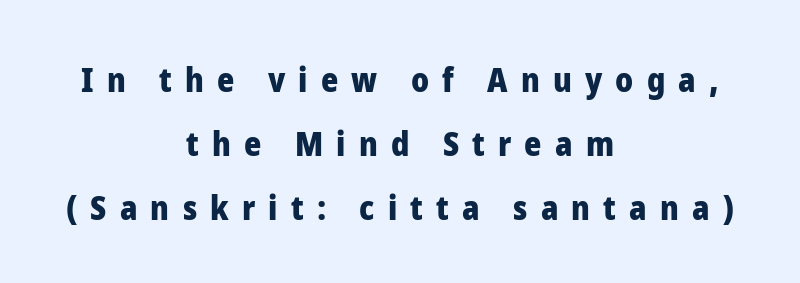
{"serif": "no", "italic": "no", "bold": "yes", "weight": "heavy", "width": "normal", "stroke_contrast": "low", "x_height": "medium", "monospaced": "no", "underline": "no", "align": "center", "line_spacing": "loose", "line_spacing_ratio": 1.94, "letter_spacing": "wide", "letter_spacing_em": 0.4, "glyph_px": 33}
